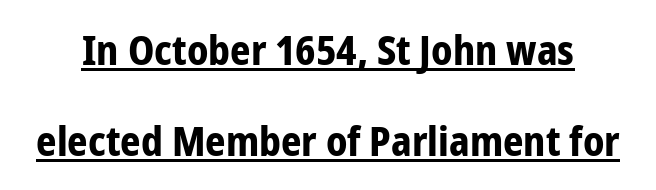
Q: Is the text bold? A: Yes.
Q: Is the text italic (slanted)? A: No, it is upright.
Q: Is the typeface a serif or a sans-serif typeface? A: Sans-serif.
Q: Is the text underlined? A: Yes.
Q: Is the spacing between letters normal or unusually wide? A: Normal.
Q: Is the spacing between lines tight, normal or loose? A: Loose.
Q: Width (condensed, normal, or wide)? A: Condensed.
Q: Stroke contrast? A: Low.
Q: x-height? A: Medium.
Q: Monospaced? A: No.
